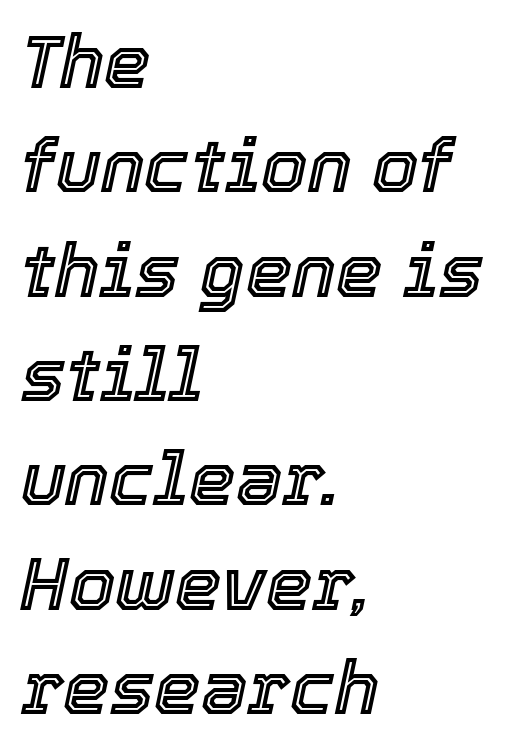
Q: Is the text italic (slanted)? A: Yes, it leans right by about 12 degrees.
Q: Is the text underlined? A: No.
Q: How is the paragraph aligned? A: Left-aligned.
Q: Is the spacing between letters normal or unusually wide? A: Normal.
Q: Is the spacing between lines tight, normal or loose? A: Normal.
Q: Width (condensed, normal, or wide)? A: Normal.
Q: x-height? A: Medium.
Q: Monospaced? A: No.
